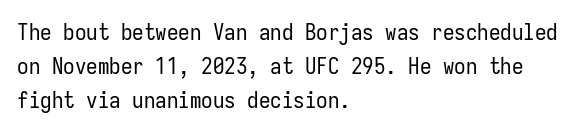
{"italic": "no", "bold": "no", "underline": "no", "align": "left", "line_spacing": "normal", "line_spacing_ratio": 1.48, "letter_spacing": "normal", "letter_spacing_em": 0.0, "glyph_px": 23}
